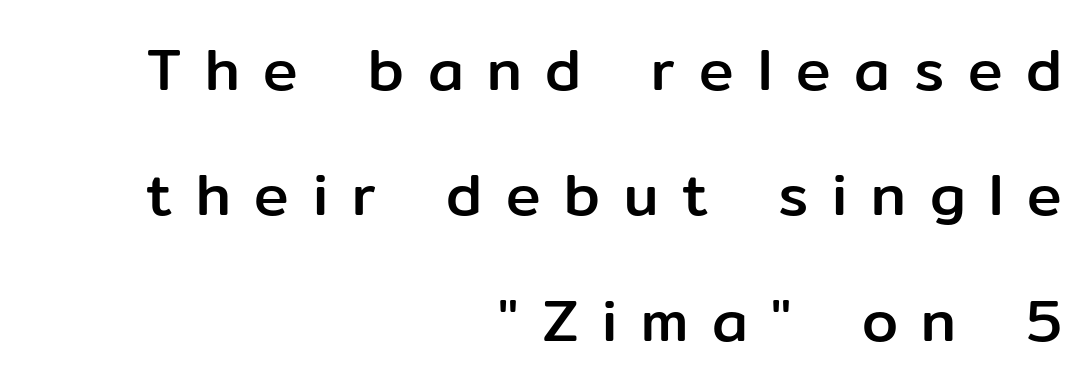
{"serif": "no", "italic": "no", "width": "normal", "stroke_contrast": "low", "x_height": "medium", "monospaced": "no", "underline": "no", "align": "right", "line_spacing": "loose", "line_spacing_ratio": 2.16, "letter_spacing": "wide", "letter_spacing_em": 0.41, "glyph_px": 58}
